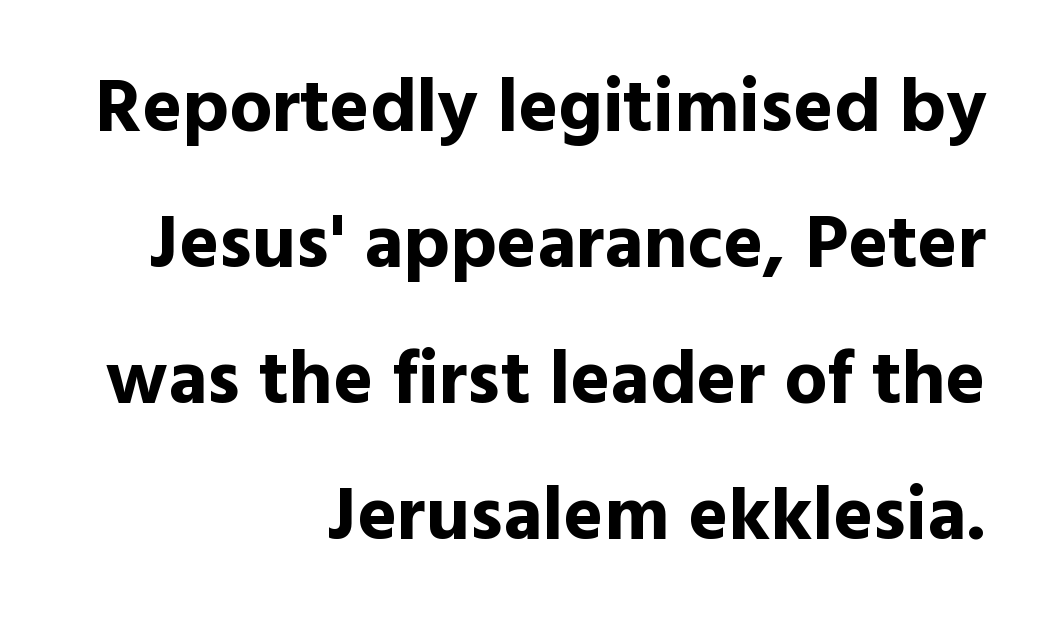
The image shows 76 px bold sans-serif type, upright; set right-aligned, line spacing 1.79x, normal letter spacing, not underlined; a medium x-height.
